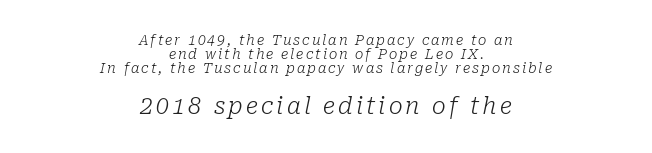
{"italic": "yes", "lean": "right", "slant_degrees": 10, "bold": "no", "underline": "no", "align": "center", "line_spacing": "tight", "line_spacing_ratio": 1.0, "larger_block": "second", "size_ratio": 1.64, "glyph_px": 23}
